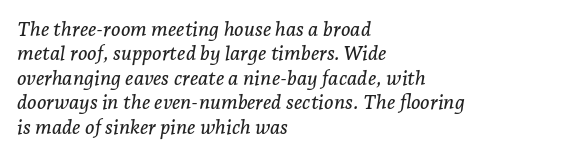
The image shows 20 px text type, italic (leaning right); set left-aligned, line spacing 1.22x, normal letter spacing, not underlined.
